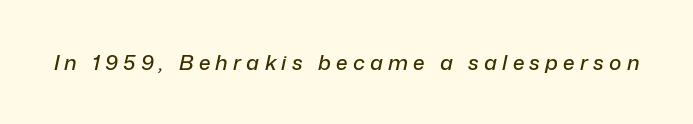
There is plenty of visible air inserted between adjacent glyphs. This rendering features lettering with no underline. Yep, that's italic — everything's leaning.
